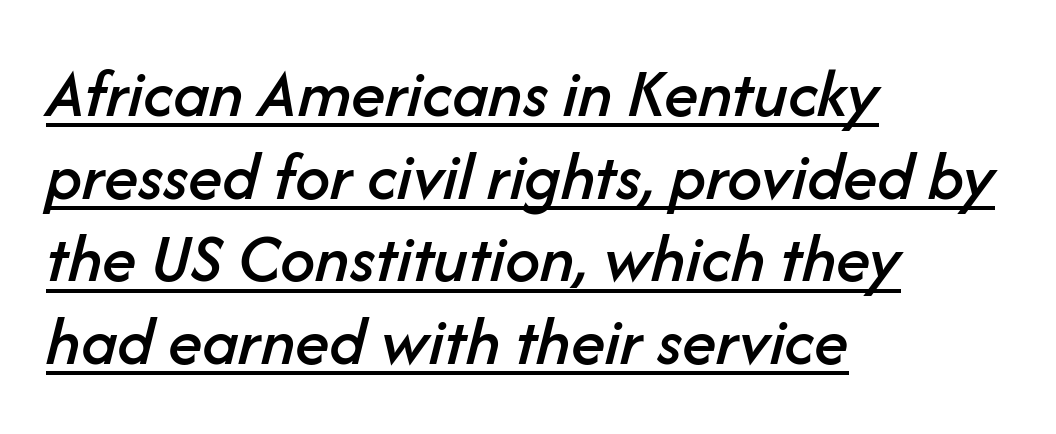
{"italic": "yes", "lean": "right", "slant_degrees": 14, "width": "normal", "stroke_contrast": "low", "x_height": "medium", "monospaced": "no", "underline": "yes", "align": "left", "line_spacing_ratio": 1.18, "letter_spacing": "normal", "letter_spacing_em": 0.0, "glyph_px": 70}
